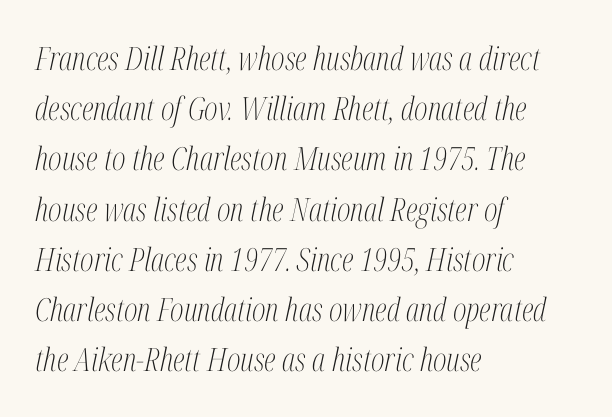
Q: Is the text bold? A: No.
Q: Is the text italic (slanted)? A: Yes, it leans right by about 12 degrees.
Q: Is the typeface a serif or a sans-serif typeface? A: Serif.
Q: Is the text underlined? A: No.
Q: How is the paragraph aligned? A: Left-aligned.
Q: Is the spacing between letters normal or unusually wide? A: Normal.
Q: Is the spacing between lines tight, normal or loose? A: Normal.
Q: Width (condensed, normal, or wide)? A: Condensed.
Q: Stroke contrast? A: Medium.
Q: x-height? A: Medium.
Q: Monospaced? A: No.
